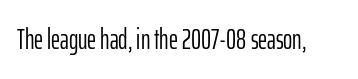
{"serif": "no", "italic": "no", "bold": "no", "weight": "light", "width": "condensed", "stroke_contrast": "low", "x_height": "medium", "monospaced": "no", "underline": "no", "letter_spacing": "normal", "letter_spacing_em": 0.0, "glyph_px": 28}
